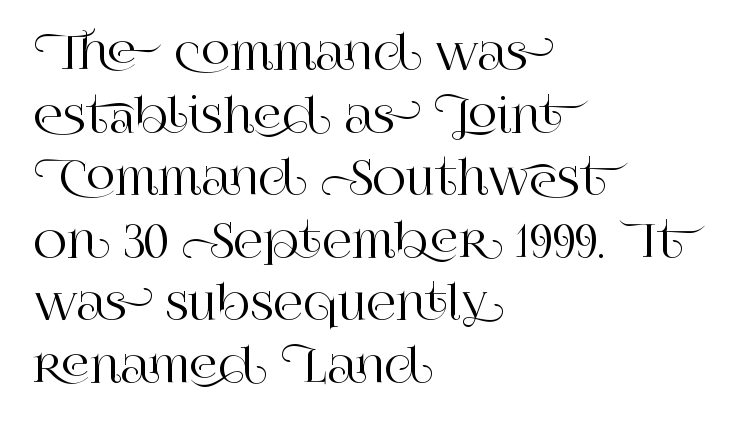
{"serif": "yes", "italic": "no", "width": "normal", "stroke_contrast": "high", "x_height": "large", "monospaced": "no", "underline": "no", "align": "left", "line_spacing": "normal", "line_spacing_ratio": 1.36, "letter_spacing": "normal", "letter_spacing_em": 0.0, "glyph_px": 46}
